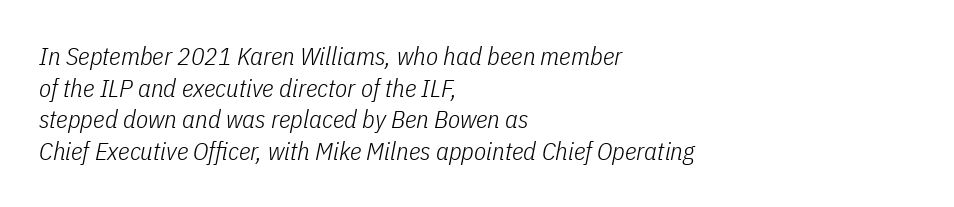
Q: Is the text bold? A: No.
Q: Is the text italic (slanted)? A: Yes, it leans right by about 11 degrees.
Q: Is the text underlined? A: No.
Q: How is the paragraph aligned? A: Left-aligned.
Q: Is the spacing between letters normal or unusually wide? A: Normal.
Q: Is the spacing between lines tight, normal or loose? A: Normal.
